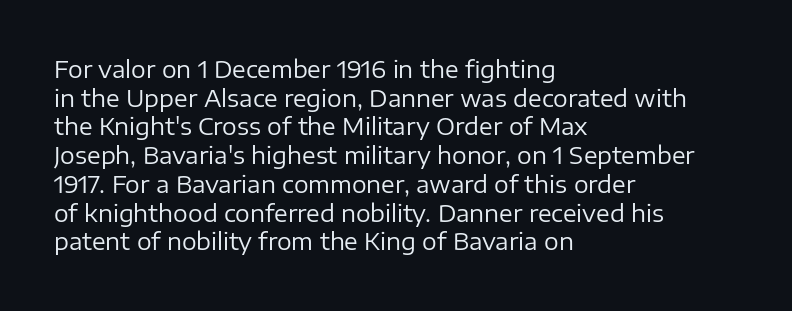
The lines sit at an ordinary, default distance from one another. The text block is weighted toward the left margin, trailing off unevenly rightward. Tracking value appears to be zero — textbook default spacing. Has an underline been added? It has not. Stroke mass is kept to a normal reading level or below.
